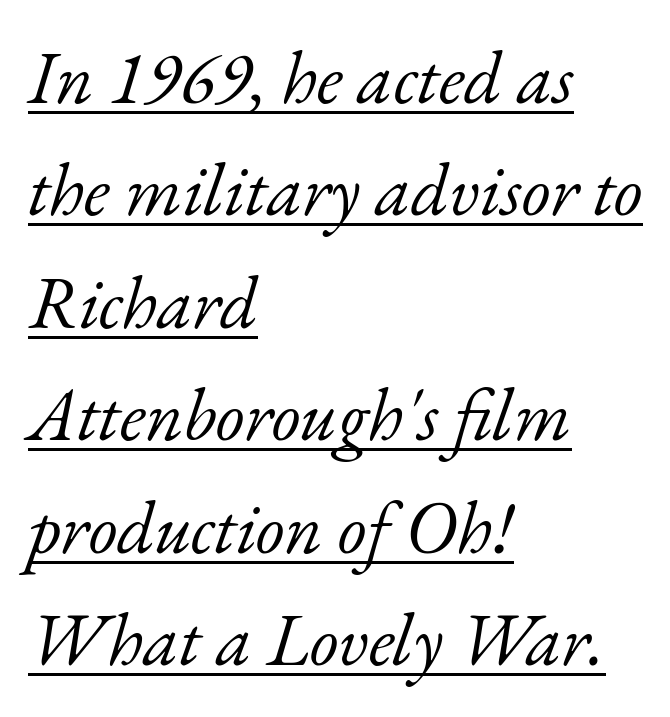
A typesetter would mark this as italic. The strokes carry an ordinary text weight at most. The passage shown is underscored from start to finish. Letter spacing: default. Do the characters align in a grid? No, the font is proportional. Unlike a clean sans, this face finishes its strokes with serifs.
